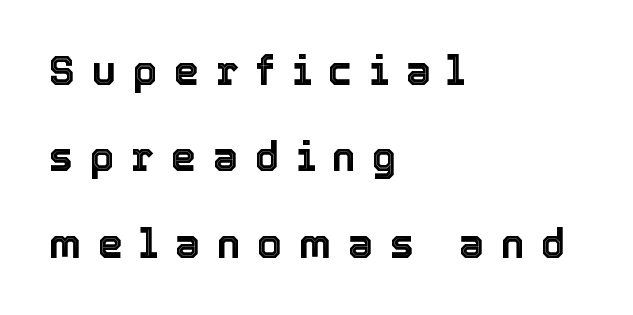
The image shows 40 px text type, upright; set left-aligned, loose line spacing (2.16x), unusually wide letter spacing (+0.42 em), not underlined; a medium x-height.
